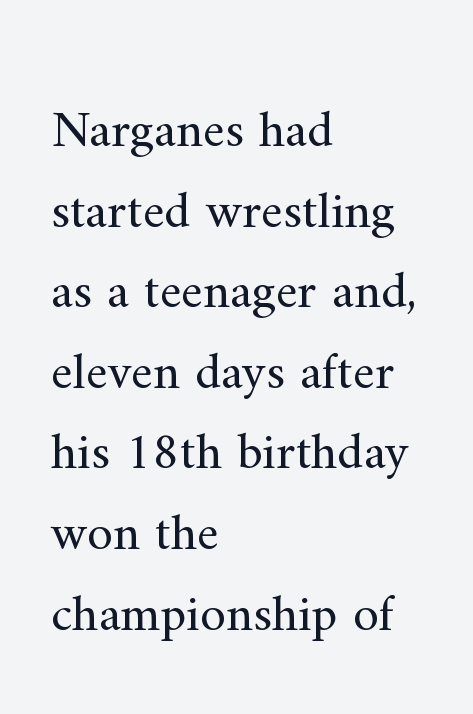
The image shows 52 px regular-weight serif type, upright; set left-aligned, normal line spacing (1.55x), normal letter spacing, not underlined; medium stroke contrast and a small x-height.
